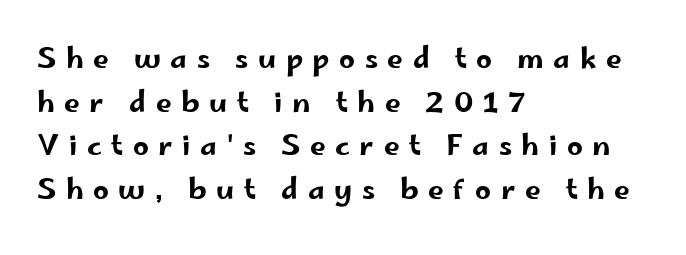
The ragged edge is on the right, which tells us the setting is flush left. The passage shown is typed in a proportional face where columns would drift. The typeface chosen for these lines omits serifs. The glyphs are unaccompanied by any horizontal stroke below them. Notice how the stems are strictly vertical — no italics here. Inter-character spacing is expanded well beyond the font's built-in metrics.
